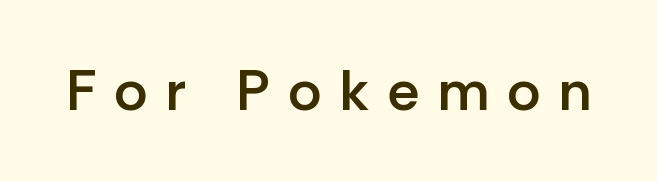
The image shows 57 px semibold sans-serif type, upright; set unusually wide letter spacing (+0.32 em), not underlined; low stroke contrast and a medium x-height.
